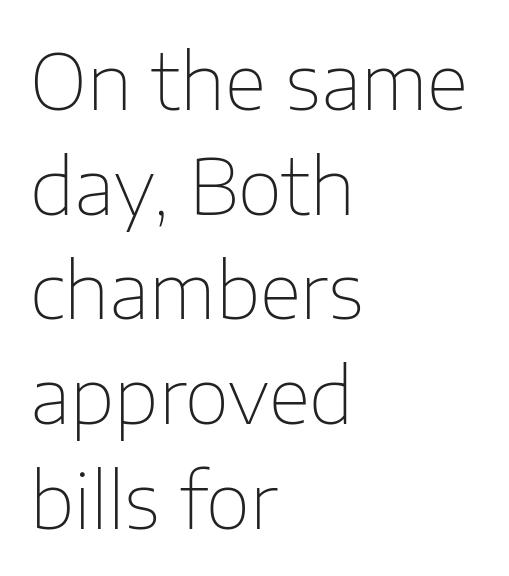
{"serif": "no", "italic": "no", "bold": "no", "weight": "thin", "width": "normal", "stroke_contrast": "low", "x_height": "medium", "monospaced": "no", "underline": "no", "align": "left", "line_spacing": "normal", "line_spacing_ratio": 1.36, "letter_spacing": "normal", "letter_spacing_em": 0.0, "glyph_px": 77}
